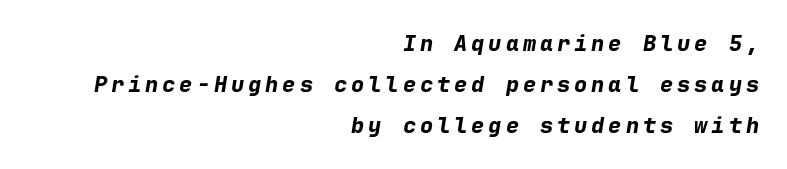
Casual observation: everything's shoved over to the right. Only glyphs here, with clear space below each row. In terms of weight, the rendering is a true, heavy bold. A typesetter would mark this as italic.
